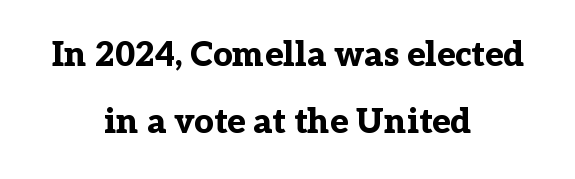
{"serif": "yes", "italic": "no", "bold": "yes", "weight": "bold", "width": "normal", "stroke_contrast": "low", "x_height": "medium", "monospaced": "no", "underline": "no", "align": "center", "line_spacing": "loose", "line_spacing_ratio": 1.96, "letter_spacing": "normal", "letter_spacing_em": 0.0, "glyph_px": 34}
